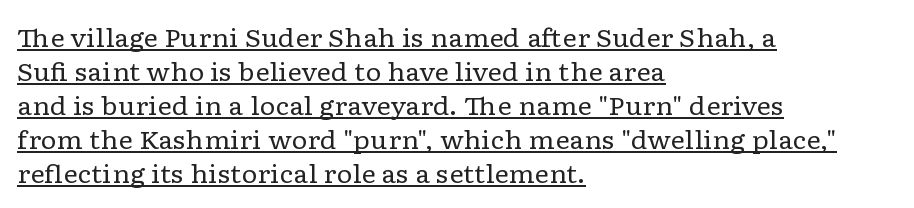
The cut favours lightness, reaching ordinary text weight at its darkest. The passage is arranged the way most books set body copy — flush left. Ordinary non-slanted type is in use. This sample carries an underscore along the baseline area.
